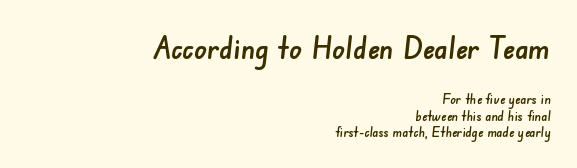
Q: Is the typeface a serif or a sans-serif typeface? A: Sans-serif.
Q: Is the text underlined? A: No.
Q: How is the paragraph aligned? A: Right-aligned.
Q: Is the spacing between letters normal or unusually wide? A: Normal.
Q: Which block of text is set in a larger size, the first (top) or the second (bottom)? A: The first (top) one.
Q: Width (condensed, normal, or wide)? A: Normal.
Q: Stroke contrast? A: Low.
Q: x-height? A: Small.
Q: Monospaced? A: No.
